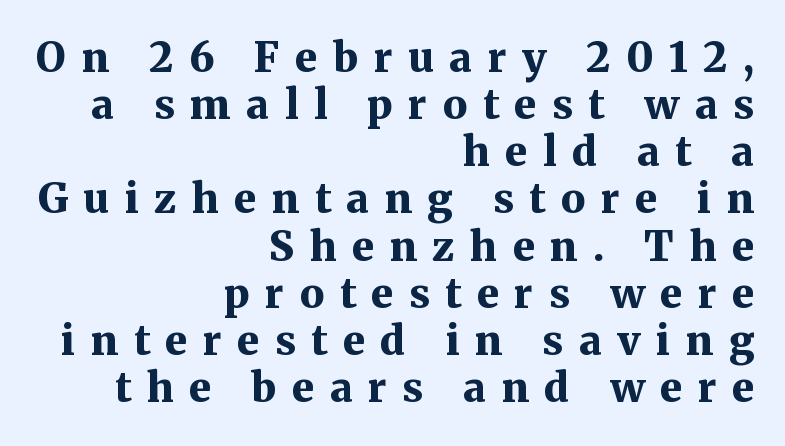
Q: Is the text bold? A: Yes.
Q: Is the text italic (slanted)? A: No, it is upright.
Q: Is the typeface a serif or a sans-serif typeface? A: Serif.
Q: Is the text underlined? A: No.
Q: How is the paragraph aligned? A: Right-aligned.
Q: Is the spacing between letters normal or unusually wide? A: Unusually wide.
Q: Is the spacing between lines tight, normal or loose? A: Tight.
Q: Width (condensed, normal, or wide)? A: Normal.
Q: Stroke contrast? A: Medium.
Q: x-height? A: Medium.
Q: Monospaced? A: No.
